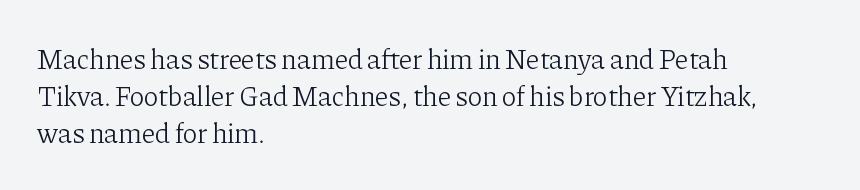
Clear beneath every line of the passage. The passage is arranged the way most books set body copy — flush left. Regarding leading, the lines here are spaced in the standard way. Glyph-to-glyph distance matches everyday printed text. You could not count columns in this text — the font is proportionally spaced. Weight class: somewhere from thin through regular.
